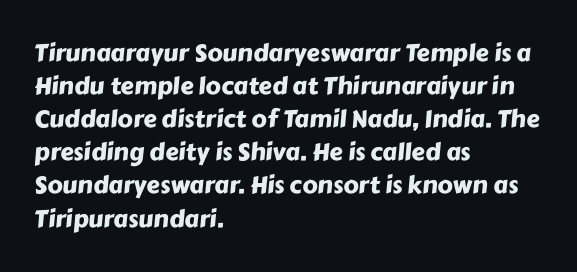
The image shows 24 px text type; set left-aligned, normal line spacing (1.38x), normal letter spacing, not underlined.
